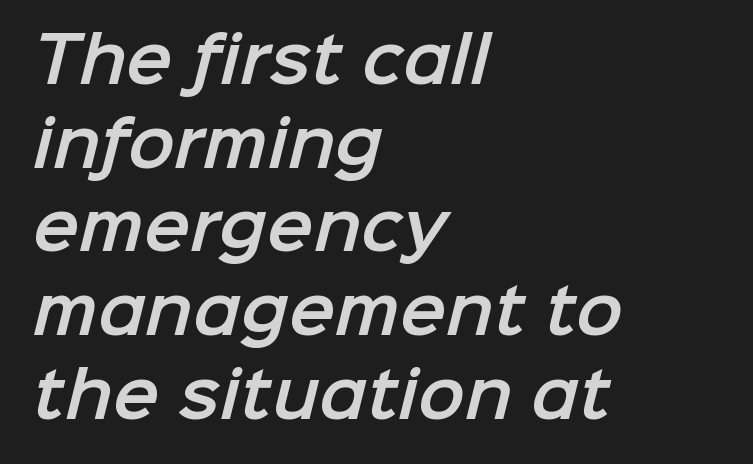
{"serif": "no", "width": "normal", "stroke_contrast": "low", "x_height": "medium", "monospaced": "no", "underline": "no", "align": "left", "line_spacing": "normal", "line_spacing_ratio": 1.35, "letter_spacing": "normal", "letter_spacing_em": 0.0, "glyph_px": 62}
